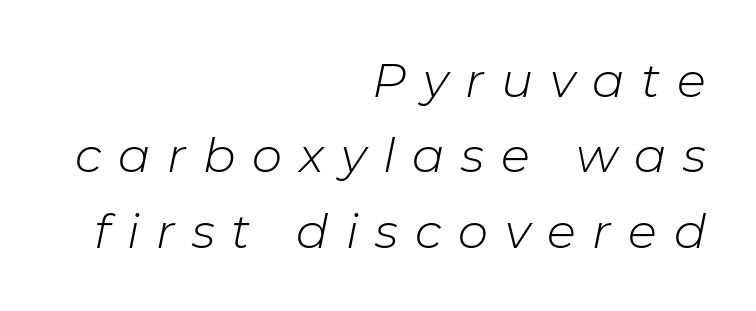
Q: Is the text bold? A: No.
Q: Is the text italic (slanted)? A: Yes, it leans right by about 11 degrees.
Q: Is the text underlined? A: No.
Q: How is the paragraph aligned? A: Right-aligned.
Q: Is the spacing between letters normal or unusually wide? A: Unusually wide.
Q: Is the spacing between lines tight, normal or loose? A: Normal.
Q: Width (condensed, normal, or wide)? A: Normal.
Q: Stroke contrast? A: Low.
Q: x-height? A: Medium.
Q: Monospaced? A: No.
